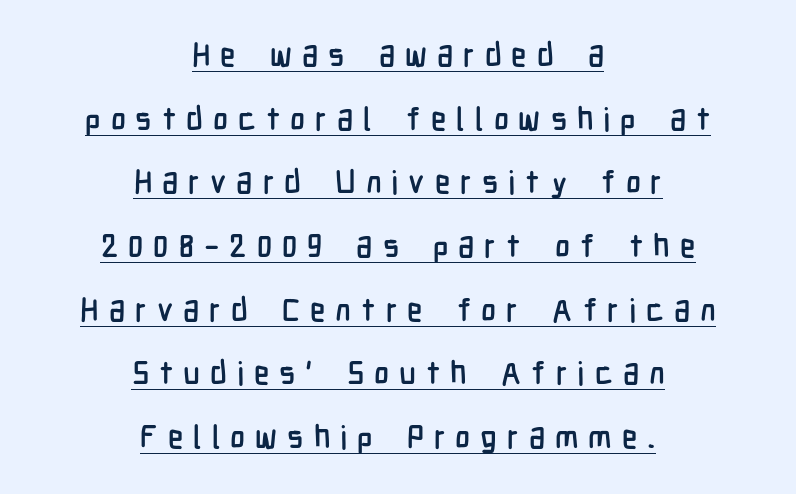
{"serif": "no", "italic": "no", "width": "condensed", "stroke_contrast": "low", "x_height": "medium", "monospaced": "no", "underline": "yes", "align": "center", "line_spacing": "loose", "line_spacing_ratio": 1.99, "letter_spacing": "wide", "letter_spacing_em": 0.31, "glyph_px": 32}
